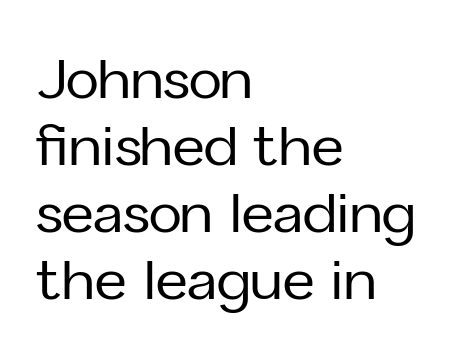
{"serif": "no", "italic": "no", "width": "normal", "stroke_contrast": "low", "x_height": "medium", "monospaced": "no", "underline": "no", "align": "left", "line_spacing_ratio": 1.22, "letter_spacing": "normal", "letter_spacing_em": 0.0, "glyph_px": 55}
